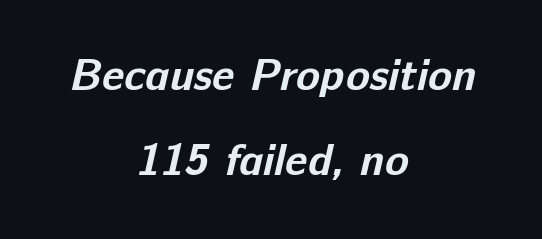
Varying glyph widths throughout — classic text-font behaviour. Typeset on center — no edge is straight. Compared with typical body copy, the letter spacing here is the same. Glance below the letters and you will spot only blank space. This block would shrink considerably if given ordinary leading; it's expanded now. The typeface chosen for these lines omits serifs.
